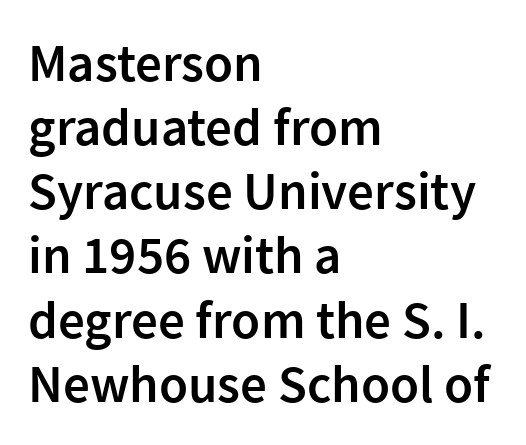
The image shows 53 px semibold sans-serif type, upright; set left-aligned, line spacing 1.21x, normal letter spacing, not underlined; low stroke contrast and a medium x-height.
